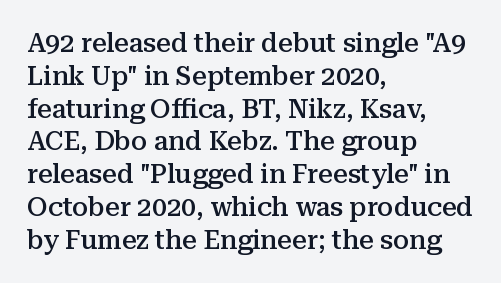
Q: Is the text bold? A: Semi-bold.
Q: Is the text italic (slanted)? A: No, it is upright.
Q: Is the text underlined? A: No.
Q: How is the paragraph aligned? A: Left-aligned.
Q: Is the spacing between letters normal or unusually wide? A: Normal.
Q: Is the spacing between lines tight, normal or loose? A: Normal.
